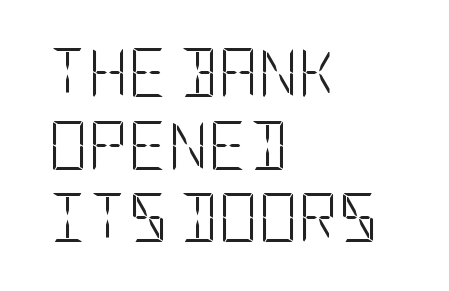
The image shows 49 px light, condensed sans-serif type, upright; set left-aligned, normal line spacing (1.48x), normal letter spacing, not underlined; low stroke contrast and a large x-height.
